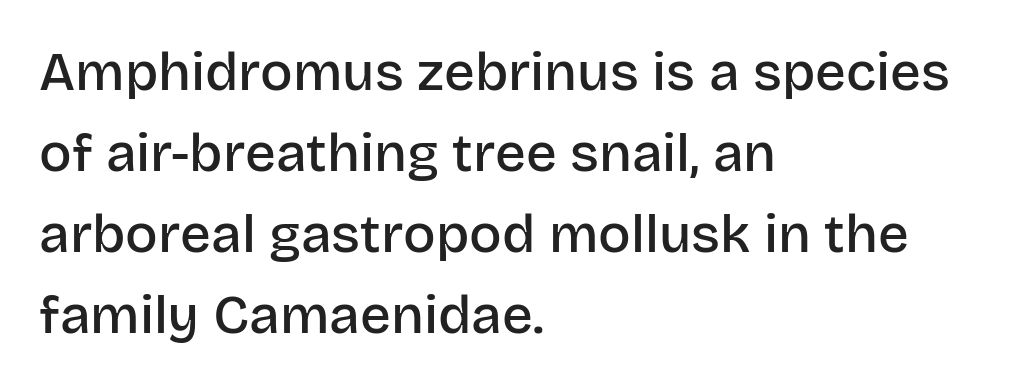
The rendering anchors every line to the left-hand side. Rule under the text: the space is simply empty. Does the weight exceed regular? Yes, but only to semibold. Looks like regular typesetting: each glyph gets only the width it needs. The rendering shows plain stroke endings on the letterforms — a sans-serif design.
